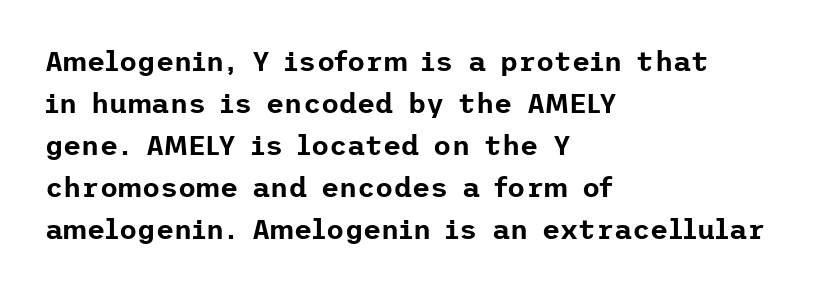
The gaps between neighbouring characters are ordinary and unremarkable. The text was rendered using a sans face with plain stroke endings. This sample uses an upright cut, with every glyph sitting square on the baseline. Underline: absent. Reading down the block, your eye returns to a fixed left position each line. Honestly, the row spacing looks completely unremarkable.
